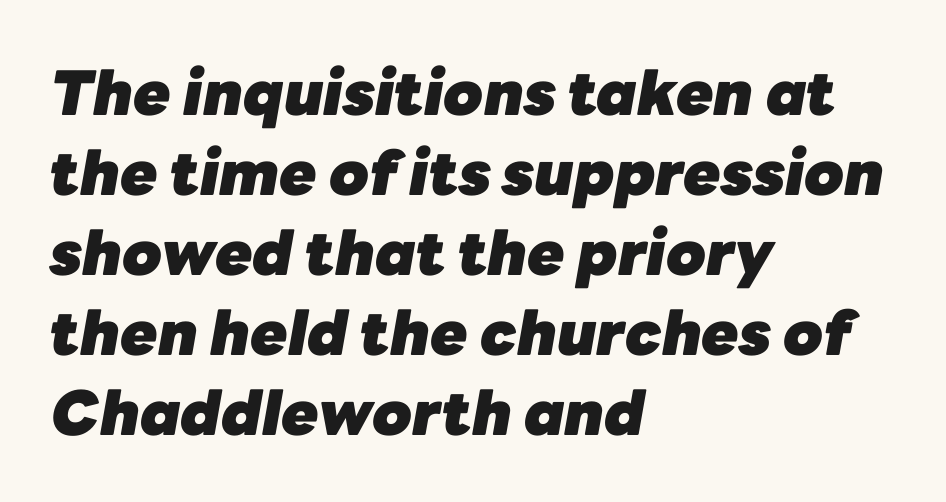
{"italic": "yes", "lean": "right", "slant_degrees": 10, "bold": "yes", "weight": "heavy", "width": "normal", "stroke_contrast": "low", "x_height": "medium", "monospaced": "no", "underline": "no", "align": "left", "line_spacing": "normal", "line_spacing_ratio": 1.31, "letter_spacing": "normal", "letter_spacing_em": 0.0, "glyph_px": 61}
